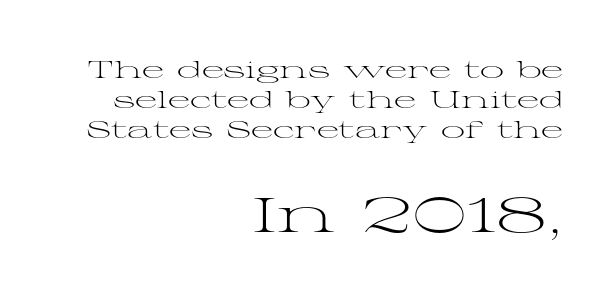
The image shows 49 px light, wide serif type, upright; set right-aligned, normal line spacing (1.25x), normal letter spacing, not underlined; the second (bottom) block is 2.04x larger; medium stroke contrast and a medium x-height.
